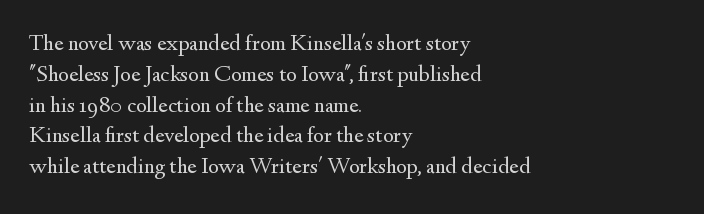
{"italic": "no", "bold": "no", "underline": "no", "align": "left", "line_spacing": "normal", "line_spacing_ratio": 1.34, "letter_spacing": "normal", "letter_spacing_em": 0.0, "glyph_px": 23}
